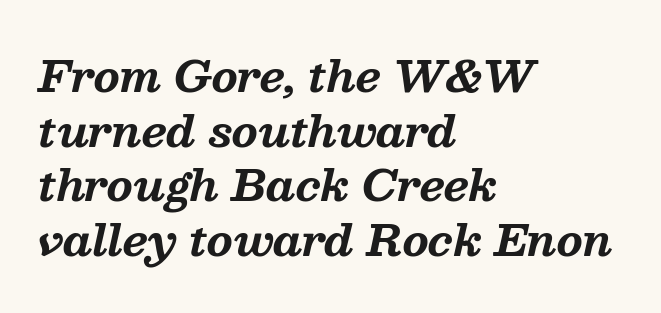
{"serif": "yes", "italic": "yes", "lean": "right", "slant_degrees": 13, "bold": "yes", "weight": "bold", "width": "normal", "stroke_contrast": "medium", "x_height": "medium", "monospaced": "no", "underline": "no", "align": "left", "line_spacing": "normal", "line_spacing_ratio": 1.3, "letter_spacing": "normal", "letter_spacing_em": 0.0, "glyph_px": 42}
